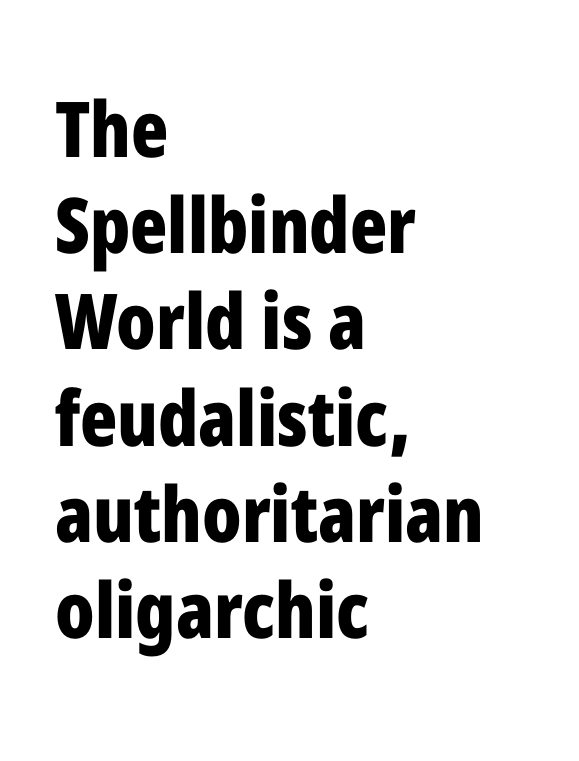
Typesetter's note: full bold, strokes at maximum text heaviness. This rendering features lettering with no underline. Does extra space separate the letters? No, they use regular spacing. The letters carry no serifs — their stems end cleanly without finishing strokes. Quick note: not italic, upright.
